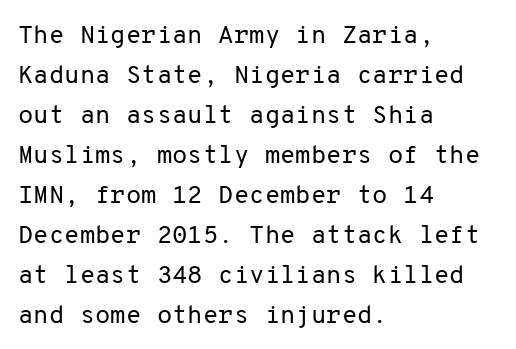
The area under the type is left untouched. A typesetter would mark this as roman, not italic. What's the leading like? Ordinary, nothing unusual. A typesetter would call this zero additional tracking. Which margin do the lines hug? The left one — the right edge is uneven. The cut favours lightness, reaching ordinary text weight at its darkest.
